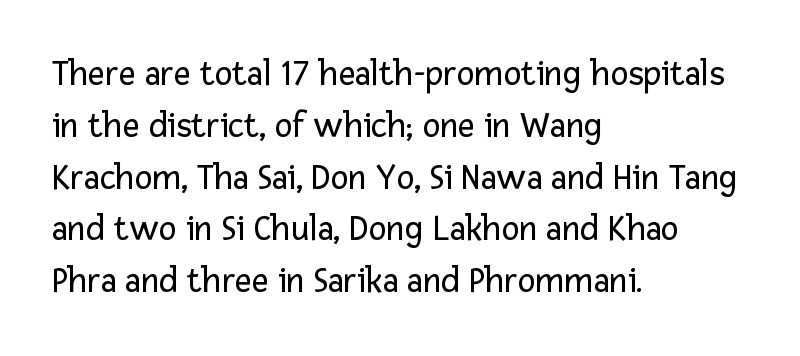
Q: Is the text bold? A: No.
Q: Is the text italic (slanted)? A: No, it is upright.
Q: Is the typeface a serif or a sans-serif typeface? A: Sans-serif.
Q: Is the text underlined? A: No.
Q: How is the paragraph aligned? A: Left-aligned.
Q: Is the spacing between letters normal or unusually wide? A: Normal.
Q: Is the spacing between lines tight, normal or loose? A: Normal.
Q: Width (condensed, normal, or wide)? A: Normal.
Q: Stroke contrast? A: Low.
Q: x-height? A: Medium.
Q: Monospaced? A: No.
